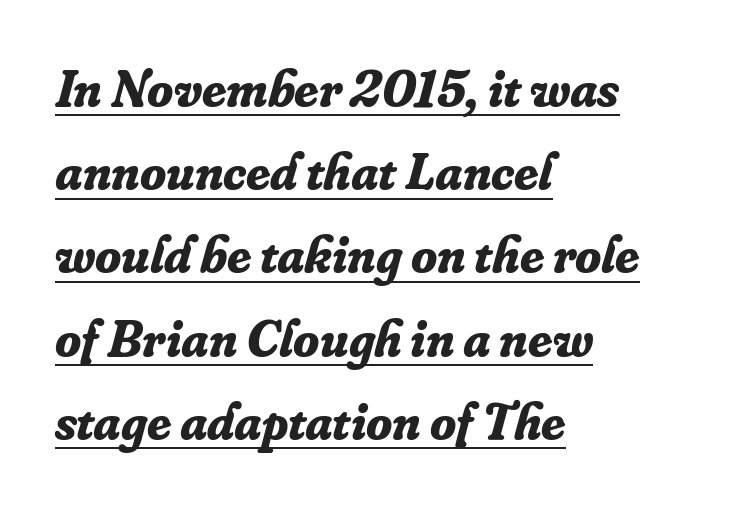
Q: Is the text bold? A: Yes.
Q: Is the text italic (slanted)? A: Yes, it leans right by about 16 degrees.
Q: Is the typeface a serif or a sans-serif typeface? A: Serif.
Q: Is the text underlined? A: Yes.
Q: How is the paragraph aligned? A: Left-aligned.
Q: Is the spacing between letters normal or unusually wide? A: Normal.
Q: Is the spacing between lines tight, normal or loose? A: Normal.
Q: Width (condensed, normal, or wide)? A: Normal.
Q: Stroke contrast? A: Low.
Q: x-height? A: Small.
Q: Monospaced? A: No.
